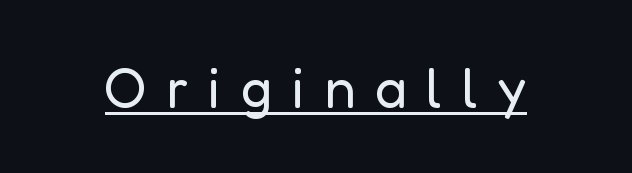
{"serif": "no", "italic": "no", "bold": "no", "weight": "regular", "width": "normal", "stroke_contrast": "low", "x_height": "medium", "monospaced": "no", "underline": "yes", "letter_spacing": "wide", "letter_spacing_em": 0.35, "glyph_px": 56}
